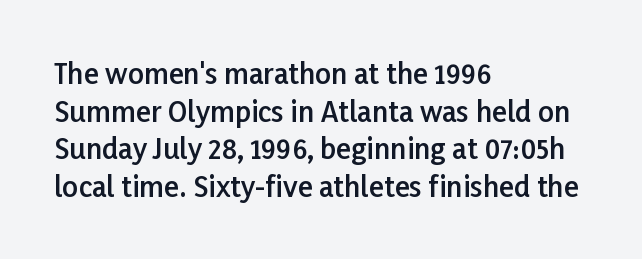
{"serif": "no", "italic": "no", "bold": "semi", "weight": "semibold", "width": "normal", "stroke_contrast": "low", "x_height": "medium", "monospaced": "no", "underline": "no", "align": "left", "line_spacing": "normal", "line_spacing_ratio": 1.34, "letter_spacing": "normal", "letter_spacing_em": 0.0, "glyph_px": 28}
